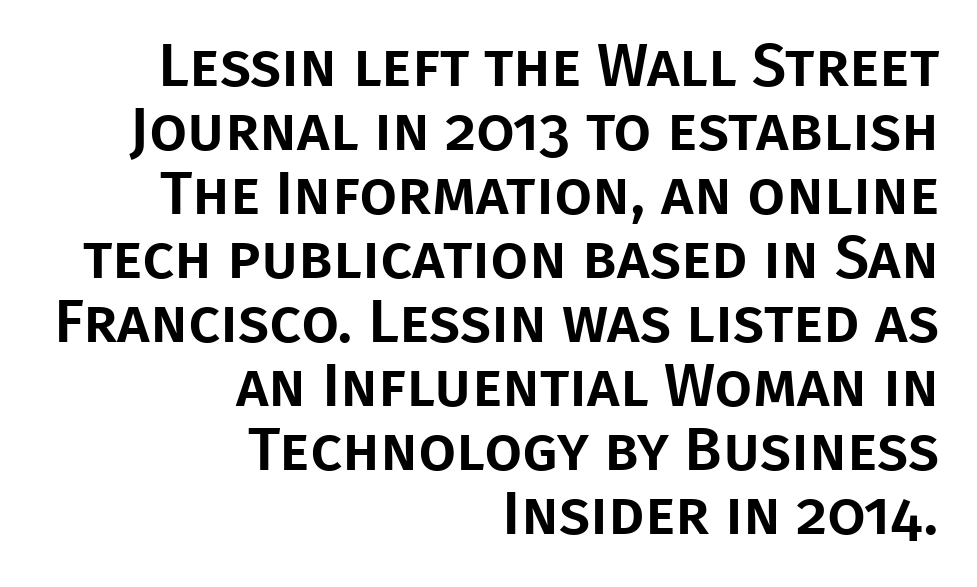
Short and long lines alike share a common ending point at right. The lettering stays uniformly vertical, giving the passage a roman look. You could not count columns in this text — the font is proportionally spaced. This sample trades vertical openness for compactness between lines. Observe the absence of serifs on each vertical stroke in this sample. Students, note that the glyphs here touch the page at normal intervals.
